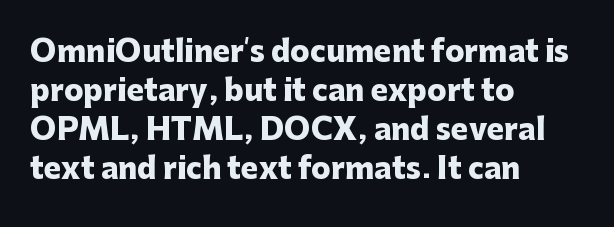
Do the letters lean? They stand straight. Is this a fixed-width face? No — the glyphs have proportional, varying widths. If you measured baseline to baseline, you'd find a middling distance. The horizontal fit of the characters is conventional and even.
